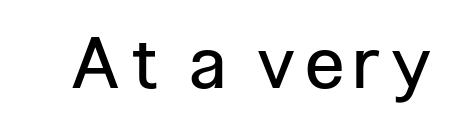
{"serif": "no", "italic": "no", "bold": "no", "weight": "regular", "width": "condensed", "stroke_contrast": "low", "x_height": "medium", "monospaced": "no", "underline": "no", "glyph_px": 71}
